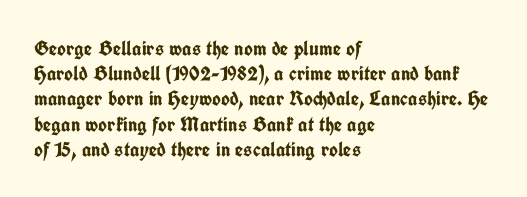
Each line starts at the same left margin while the right side varies. Upright lettering throughout. What stands out about the letter spacing? Nothing — it is the standard amount. Check the space under the baseline: it is left empty. The typesetting leans heavy: a genuine bold.
